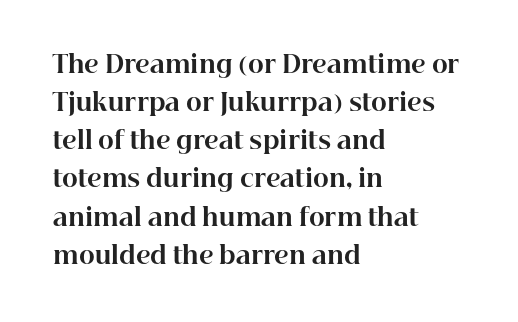
Q: Is the text bold? A: Yes.
Q: Is the text italic (slanted)? A: No, it is upright.
Q: Is the text underlined? A: No.
Q: How is the paragraph aligned? A: Left-aligned.
Q: Is the spacing between letters normal or unusually wide? A: Normal.
Q: Is the spacing between lines tight, normal or loose? A: Normal.
